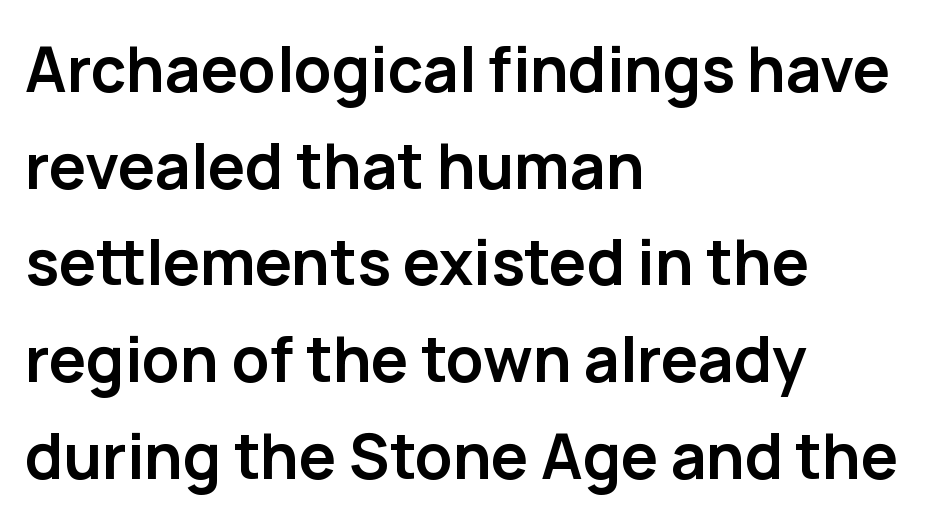
Q: Is the text bold? A: Yes.
Q: Is the text italic (slanted)? A: No, it is upright.
Q: Is the typeface a serif or a sans-serif typeface? A: Sans-serif.
Q: Is the text underlined? A: No.
Q: How is the paragraph aligned? A: Left-aligned.
Q: Is the spacing between letters normal or unusually wide? A: Normal.
Q: Is the spacing between lines tight, normal or loose? A: Normal.
Q: Width (condensed, normal, or wide)? A: Normal.
Q: Stroke contrast? A: Low.
Q: x-height? A: Medium.
Q: Monospaced? A: No.
